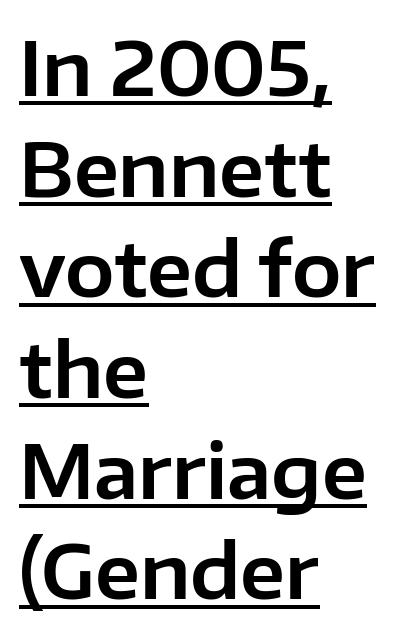
The image shows 74 px sans-serif type, upright; set left-aligned, normal line spacing (1.36x), normal letter spacing, underlined; low stroke contrast and a medium x-height.
